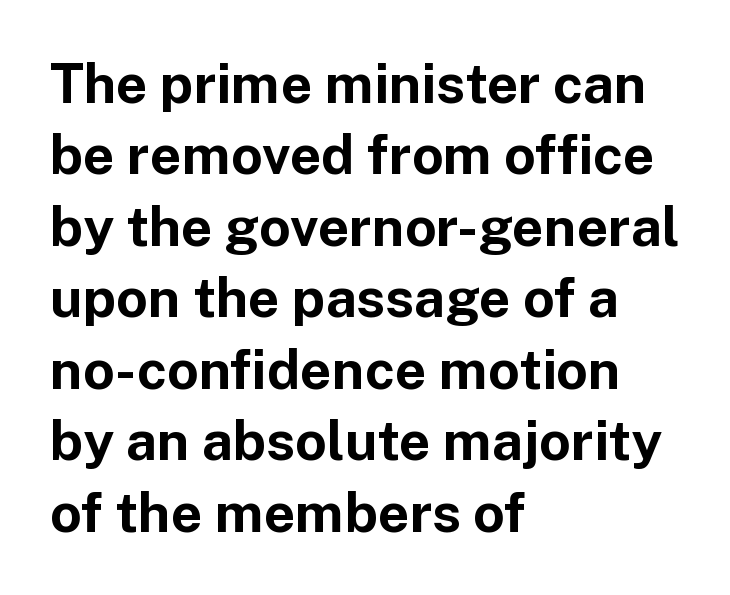
Q: Is the text bold? A: Yes.
Q: Is the text italic (slanted)? A: No, it is upright.
Q: Is the typeface a serif or a sans-serif typeface? A: Sans-serif.
Q: Is the text underlined? A: No.
Q: How is the paragraph aligned? A: Left-aligned.
Q: Is the spacing between letters normal or unusually wide? A: Normal.
Q: Is the spacing between lines tight, normal or loose? A: Normal.
Q: Width (condensed, normal, or wide)? A: Normal.
Q: Stroke contrast? A: Low.
Q: x-height? A: Medium.
Q: Monospaced? A: No.
